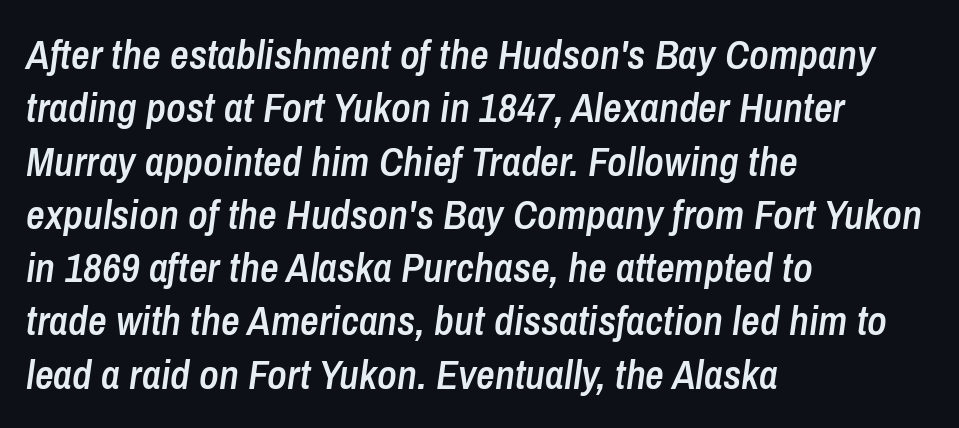
Q: Is the text bold? A: Semi-bold.
Q: Is the text italic (slanted)? A: Yes, it leans right by about 8 degrees.
Q: Is the text underlined? A: No.
Q: How is the paragraph aligned? A: Left-aligned.
Q: Is the spacing between letters normal or unusually wide? A: Normal.
Q: Is the spacing between lines tight, normal or loose? A: Normal.
Q: Width (condensed, normal, or wide)? A: Condensed.
Q: Stroke contrast? A: Low.
Q: x-height? A: Medium.
Q: Monospaced? A: No.
